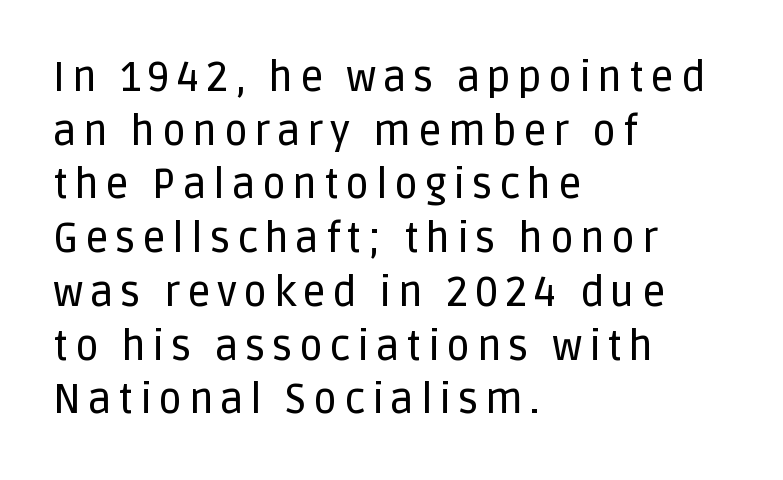
Q: Is the text italic (slanted)? A: No, it is upright.
Q: Is the typeface a serif or a sans-serif typeface? A: Sans-serif.
Q: Is the text underlined? A: No.
Q: How is the paragraph aligned? A: Left-aligned.
Q: Is the spacing between lines tight, normal or loose? A: Normal.
Q: Width (condensed, normal, or wide)? A: Normal.
Q: Stroke contrast? A: Low.
Q: x-height? A: Large.
Q: Monospaced? A: No.
